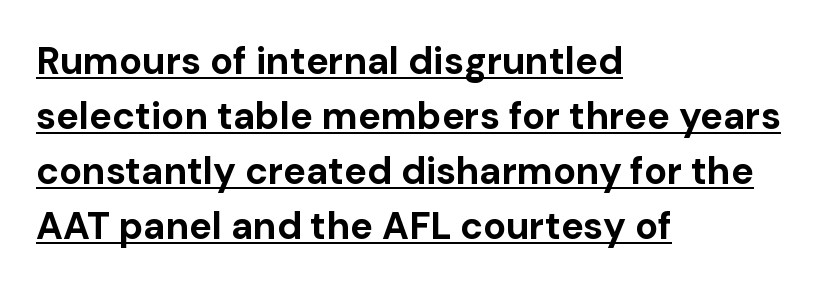
{"serif": "no", "italic": "no", "bold": "yes", "weight": "bold", "width": "normal", "stroke_contrast": "low", "x_height": "medium", "monospaced": "no", "underline": "yes", "align": "left", "line_spacing": "normal", "line_spacing_ratio": 1.45, "letter_spacing": "normal", "letter_spacing_em": 0.0, "glyph_px": 38}
